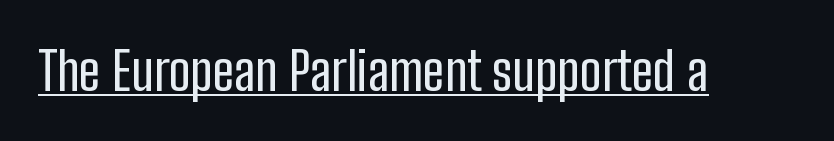
Q: Is the text italic (slanted)? A: No, it is upright.
Q: Is the typeface a serif or a sans-serif typeface? A: Sans-serif.
Q: Is the text underlined? A: Yes.
Q: Is the spacing between letters normal or unusually wide? A: Normal.
Q: Width (condensed, normal, or wide)? A: Condensed.
Q: Stroke contrast? A: Low.
Q: x-height? A: Medium.
Q: Monospaced? A: No.
